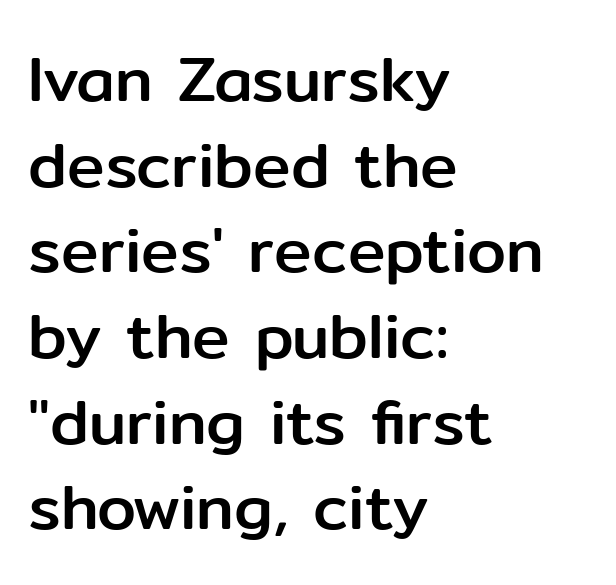
The horizontal fit of the characters is conventional and even. This rendering employs a face without finishing strokes, i.e., a sans-serif. This sample has the flowing, uneven cadence of proportional lettering. This block has exactly the height ordinary leading produces. A classic flush-left, rag-right setting is used for this passage. This sample uses an upright cut, with every glyph sitting square on the baseline.
